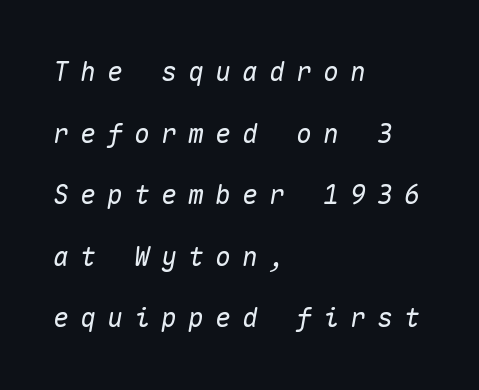
Q: Is the text italic (slanted)? A: Yes, it leans right by about 10 degrees.
Q: Is the text underlined? A: No.
Q: How is the paragraph aligned? A: Left-aligned.
Q: Is the spacing between letters normal or unusually wide? A: Unusually wide.
Q: Is the spacing between lines tight, normal or loose? A: Loose.
